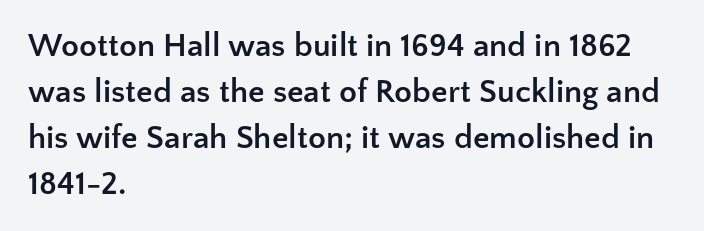
Q: Is the text bold? A: Yes.
Q: Is the text italic (slanted)? A: No, it is upright.
Q: Is the typeface a serif or a sans-serif typeface? A: Sans-serif.
Q: Is the text underlined? A: No.
Q: How is the paragraph aligned? A: Left-aligned.
Q: Is the spacing between letters normal or unusually wide? A: Normal.
Q: Is the spacing between lines tight, normal or loose? A: Normal.
Q: Width (condensed, normal, or wide)? A: Normal.
Q: Stroke contrast? A: Low.
Q: x-height? A: Medium.
Q: Monospaced? A: No.
